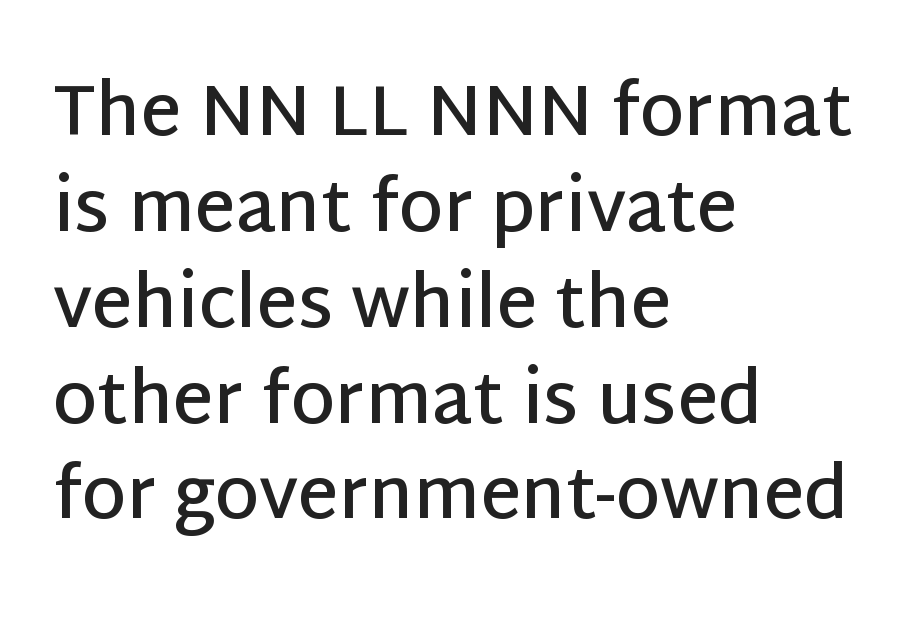
Q: Is the text bold? A: Semi-bold.
Q: Is the text italic (slanted)? A: No, it is upright.
Q: Is the typeface a serif or a sans-serif typeface? A: Sans-serif.
Q: Is the text underlined? A: No.
Q: How is the paragraph aligned? A: Left-aligned.
Q: Is the spacing between letters normal or unusually wide? A: Normal.
Q: Is the spacing between lines tight, normal or loose? A: Normal.
Q: Width (condensed, normal, or wide)? A: Normal.
Q: Stroke contrast? A: Low.
Q: x-height? A: Large.
Q: Monospaced? A: No.
